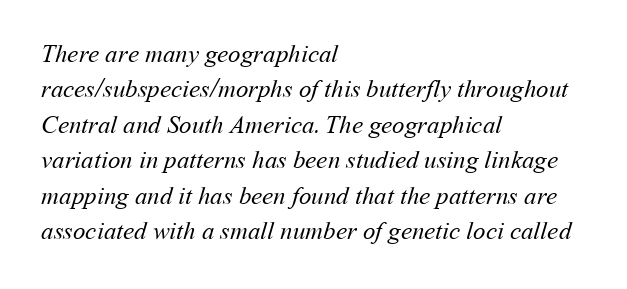
Q: Is the text bold? A: No.
Q: Is the text underlined? A: No.
Q: How is the paragraph aligned? A: Left-aligned.
Q: Is the spacing between letters normal or unusually wide? A: Normal.
Q: Is the spacing between lines tight, normal or loose? A: Normal.
